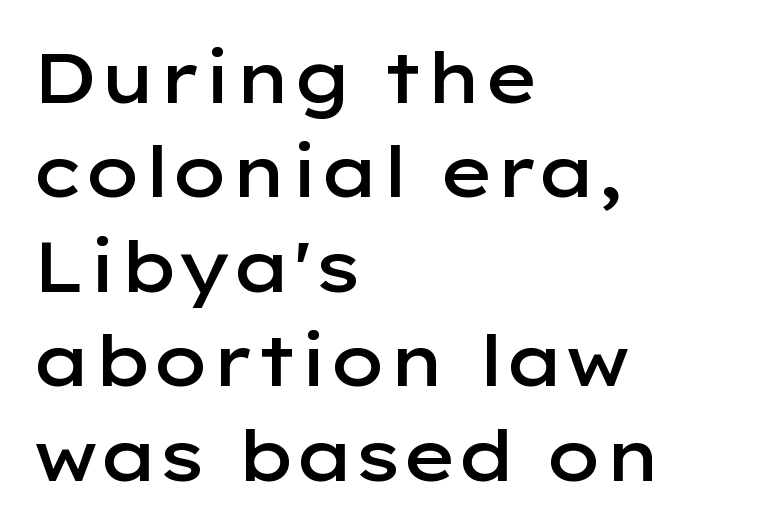
Q: Is the text bold? A: Semi-bold.
Q: Is the text italic (slanted)? A: No, it is upright.
Q: Is the typeface a serif or a sans-serif typeface? A: Sans-serif.
Q: Is the text underlined? A: No.
Q: How is the paragraph aligned? A: Left-aligned.
Q: Is the spacing between letters normal or unusually wide? A: Normal.
Q: Is the spacing between lines tight, normal or loose? A: Normal.
Q: Width (condensed, normal, or wide)? A: Wide.
Q: Stroke contrast? A: Low.
Q: x-height? A: Medium.
Q: Monospaced? A: No.
